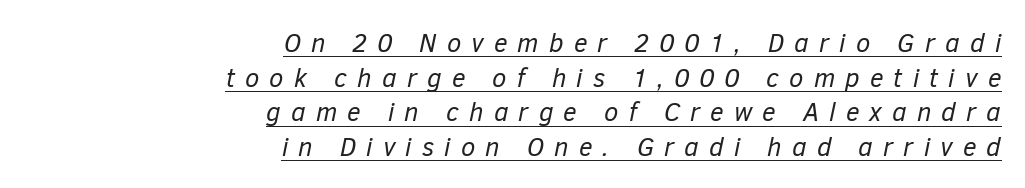
Q: Is the text bold? A: No.
Q: Is the text italic (slanted)? A: Yes, it leans right by about 12 degrees.
Q: Is the text underlined? A: Yes.
Q: How is the paragraph aligned? A: Right-aligned.
Q: Is the spacing between letters normal or unusually wide? A: Unusually wide.
Q: Is the spacing between lines tight, normal or loose? A: Normal.
